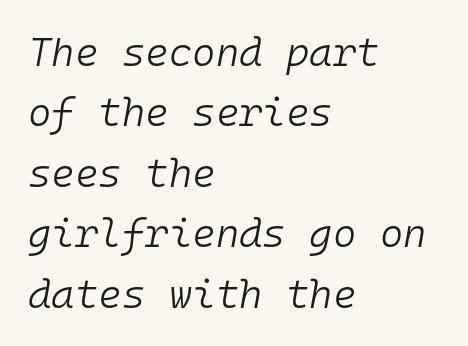
The letters look calm and open, with moderate or lighter stems. Typeset ragged right — the left edge is the straight one. The lines sit at an ordinary, default distance from one another. A typesetter would call this monospace, since all characters share one set width. The whole block is typeset with a tilt.
